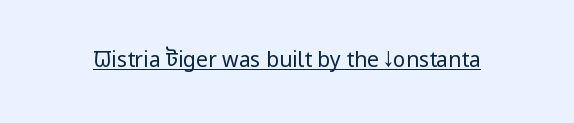
{"italic": "no", "bold": "no", "underline": "yes", "letter_spacing": "normal", "letter_spacing_em": 0.0, "glyph_px": 21}
